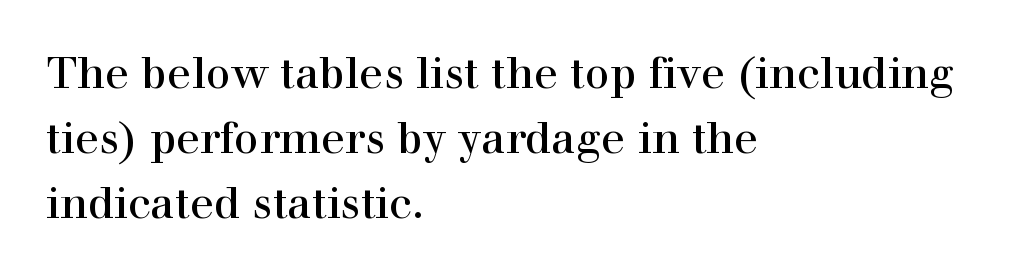
The image shows 44 px serif type, upright; set left-aligned, normal line spacing (1.48x), normal letter spacing, not underlined; a medium x-height.
